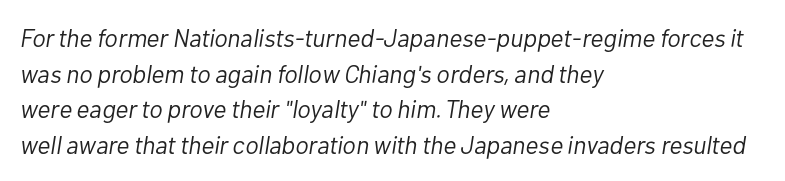
If you measured baseline to baseline, you'd find a middling distance. Italic: yes, the glyphs are oblique. No heavy texture on the line: the type isn't bold. The strip under each line holds only bare page. Line starts are locked; line ends wander. Default kerning and tracking; the words read as compact shapes.
